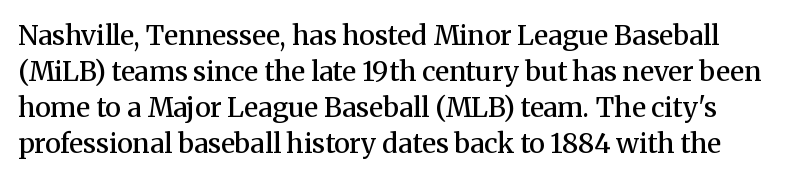
Q: Is the text bold? A: Semi-bold.
Q: Is the text italic (slanted)? A: No, it is upright.
Q: Is the text underlined? A: No.
Q: Is the spacing between letters normal or unusually wide? A: Normal.
Q: Is the spacing between lines tight, normal or loose? A: Normal.
